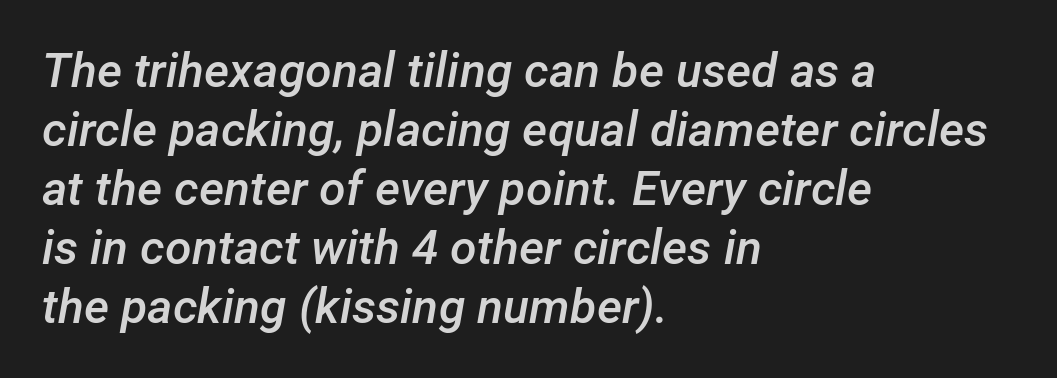
{"italic": "yes", "lean": "right", "slant_degrees": 12, "bold": "semi", "weight": "semibold", "width": "normal", "stroke_contrast": "low", "x_height": "medium", "monospaced": "no", "underline": "no", "align": "left", "line_spacing_ratio": 1.23, "letter_spacing": "normal", "letter_spacing_em": 0.0, "glyph_px": 48}
